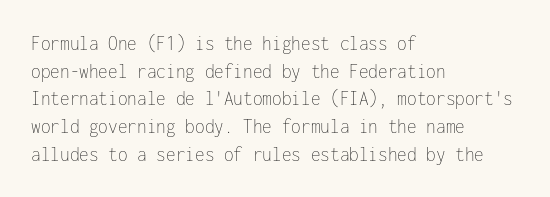
The image shows 22 px text type, upright; set left-aligned, normal line spacing (1.26x), normal letter spacing, not underlined.
